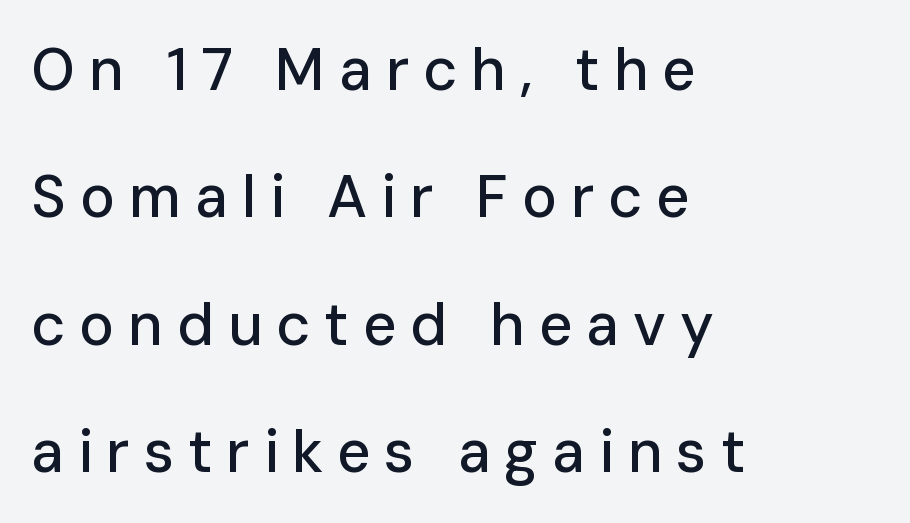
Q: Is the text italic (slanted)? A: No, it is upright.
Q: Is the typeface a serif or a sans-serif typeface? A: Sans-serif.
Q: Is the text underlined? A: No.
Q: How is the paragraph aligned? A: Left-aligned.
Q: Is the spacing between letters normal or unusually wide? A: Unusually wide.
Q: Is the spacing between lines tight, normal or loose? A: Loose.
Q: Width (condensed, normal, or wide)? A: Normal.
Q: Stroke contrast? A: Low.
Q: x-height? A: Medium.
Q: Monospaced? A: No.
